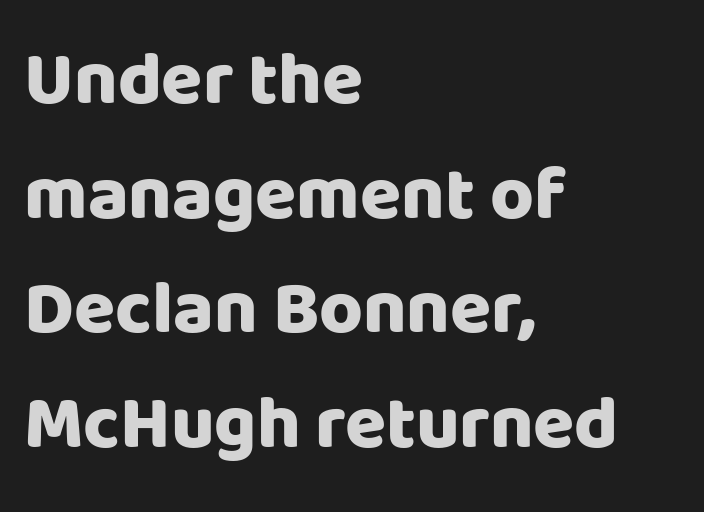
{"serif": "no", "italic": "no", "bold": "yes", "weight": "heavy", "width": "normal", "stroke_contrast": "low", "x_height": "large", "monospaced": "no", "underline": "no", "align": "left", "line_spacing": "normal", "line_spacing_ratio": 1.53, "letter_spacing": "normal", "letter_spacing_em": 0.0, "glyph_px": 75}
